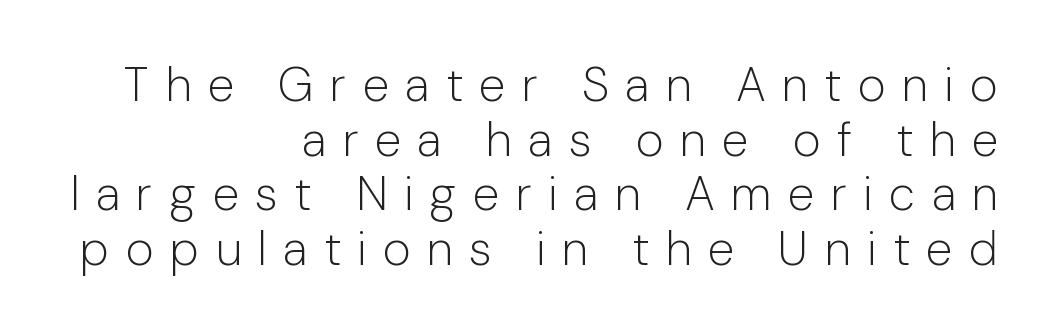
{"serif": "no", "italic": "no", "bold": "no", "weight": "light", "width": "normal", "stroke_contrast": "low", "x_height": "medium", "monospaced": "no", "underline": "no", "align": "right", "line_spacing": "tight", "line_spacing_ratio": 1.14, "letter_spacing": "wide", "letter_spacing_em": 0.34, "glyph_px": 48}
